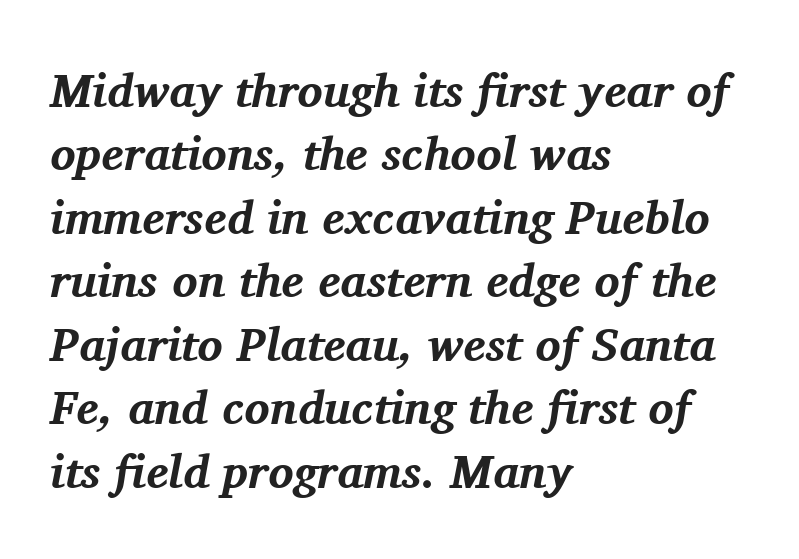
{"serif": "yes", "italic": "yes", "lean": "right", "slant_degrees": 11, "bold": "yes", "weight": "bold", "width": "normal", "stroke_contrast": "medium", "x_height": "medium", "monospaced": "no", "underline": "no", "align": "left", "line_spacing": "normal", "line_spacing_ratio": 1.35, "letter_spacing": "normal", "letter_spacing_em": 0.0, "glyph_px": 47}
